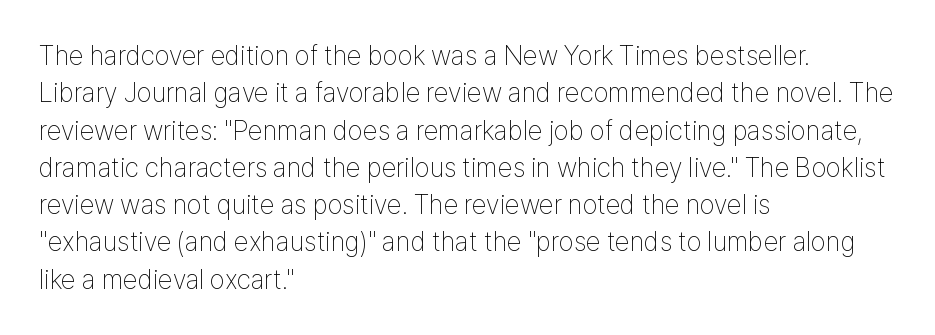
The image shows 27 px text type, upright; set left-aligned, normal line spacing (1.38x), normal letter spacing, not underlined.
